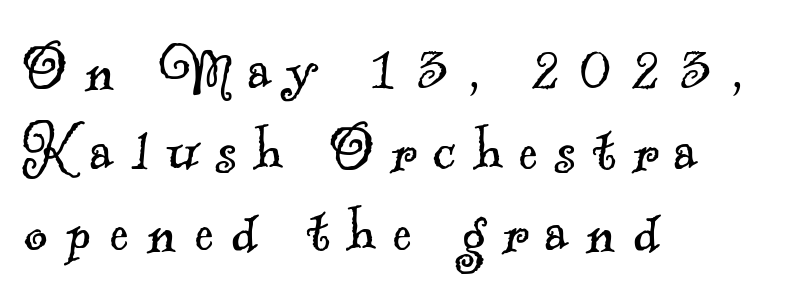
The image shows 73 px light serif type; set left-aligned, tight line spacing (1.11x), unusually wide letter spacing (+0.24 em), not underlined; a small x-height.
